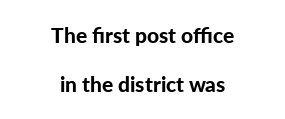
Q: Is the text bold? A: Yes.
Q: Is the text italic (slanted)? A: No, it is upright.
Q: Is the text underlined? A: No.
Q: How is the paragraph aligned? A: Centered.
Q: Is the spacing between letters normal or unusually wide? A: Normal.
Q: Is the spacing between lines tight, normal or loose? A: Loose.
